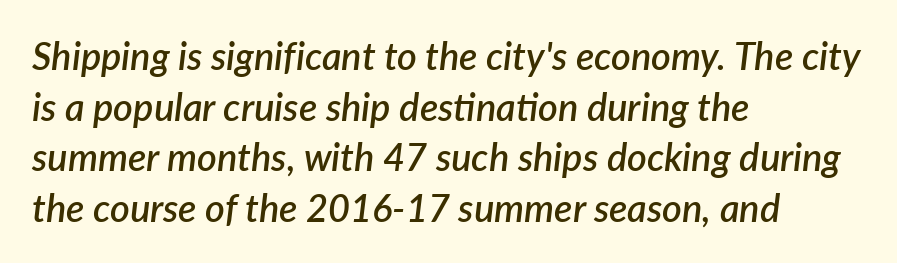
The image shows 38 px semibold type, italic (leaning right); set left-aligned, normal line spacing (1.33x), normal letter spacing, not underlined; low stroke contrast and a medium x-height.
